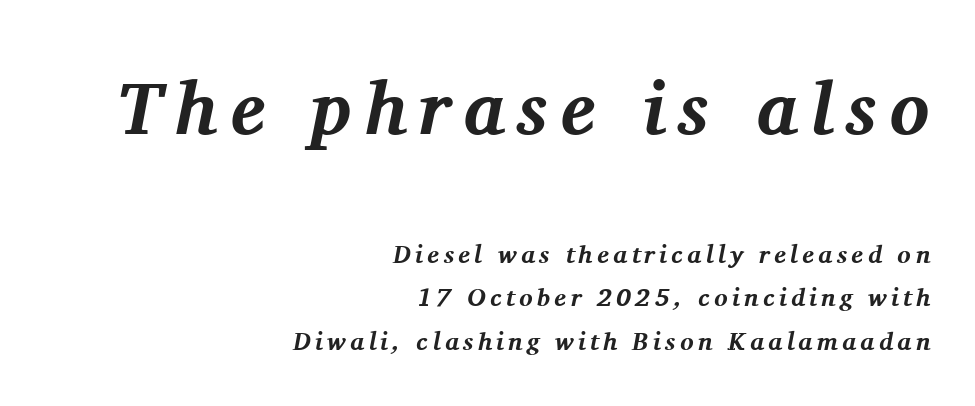
The image shows 74 px bold serif type, italic (leaning right); set right-aligned, line spacing 1.74x, not underlined; the first (top) block is 2.96x larger; medium stroke contrast and a medium x-height.
